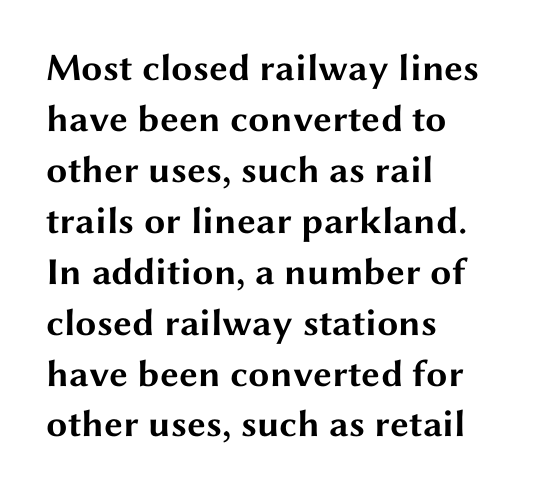
The image shows 38 px bold, wide sans-serif type, upright; set left-aligned, normal line spacing (1.34x), normal letter spacing, not underlined; medium stroke contrast and a medium x-height.
